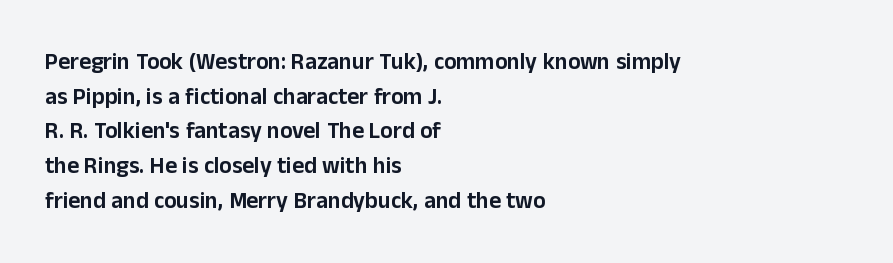
Students, observe: this is what conventionally led text looks like. Has an underline been added? It has not. Words appear dense and cohesive because spacing is normal. If you drew a ruler down the left edge, every line would touch it.
